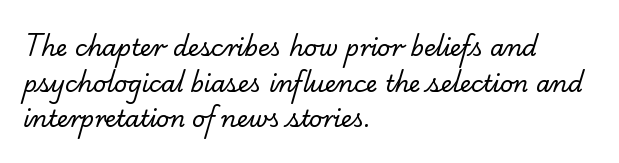
{"bold": "no", "underline": "no", "align": "left", "line_spacing": "normal", "line_spacing_ratio": 1.55, "letter_spacing": "normal", "letter_spacing_em": 0.0, "glyph_px": 23}
